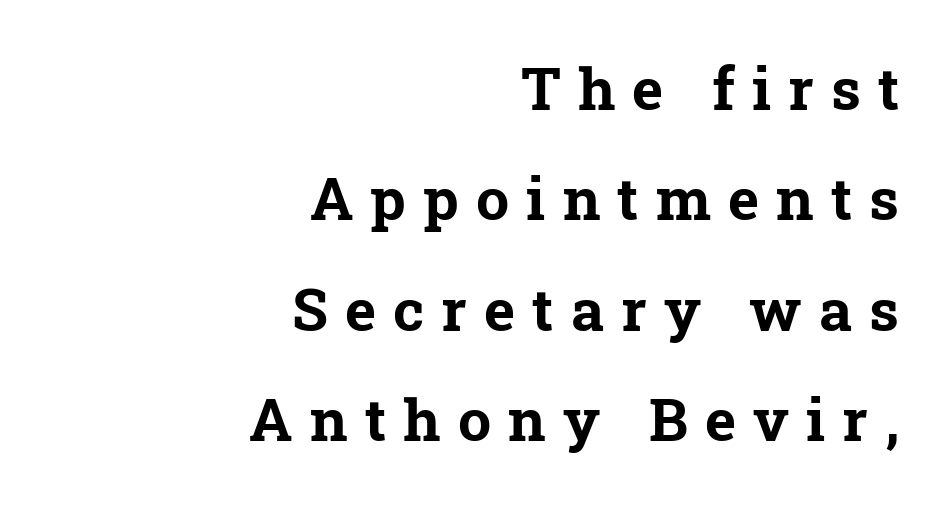
{"serif": "yes", "bold": "yes", "weight": "bold", "width": "normal", "stroke_contrast": "low", "x_height": "medium", "monospaced": "no", "underline": "no", "align": "right", "line_spacing_ratio": 1.87, "letter_spacing": "wide", "letter_spacing_em": 0.29, "glyph_px": 59}
